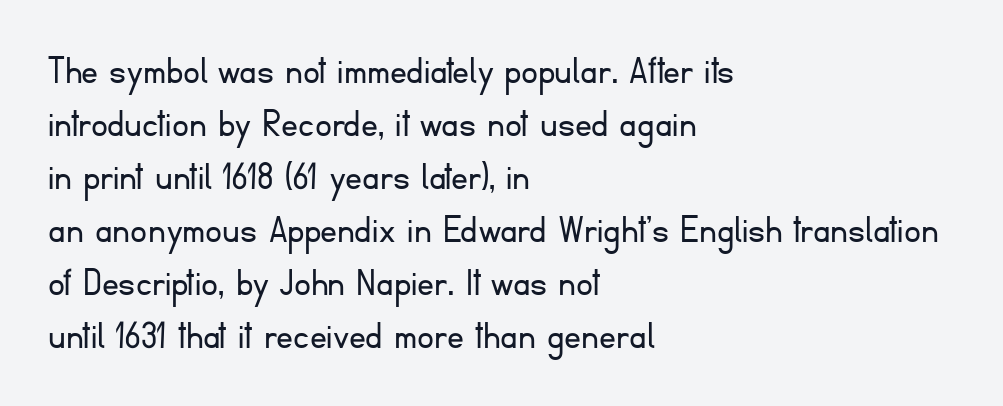
Q: Is the text bold? A: No.
Q: Is the text italic (slanted)? A: No, it is upright.
Q: Is the typeface a serif or a sans-serif typeface? A: Sans-serif.
Q: Is the text underlined? A: No.
Q: How is the paragraph aligned? A: Left-aligned.
Q: Is the spacing between letters normal or unusually wide? A: Normal.
Q: Is the spacing between lines tight, normal or loose? A: Normal.
Q: Width (condensed, normal, or wide)? A: Normal.
Q: Stroke contrast? A: Low.
Q: x-height? A: Small.
Q: Monospaced? A: No.
